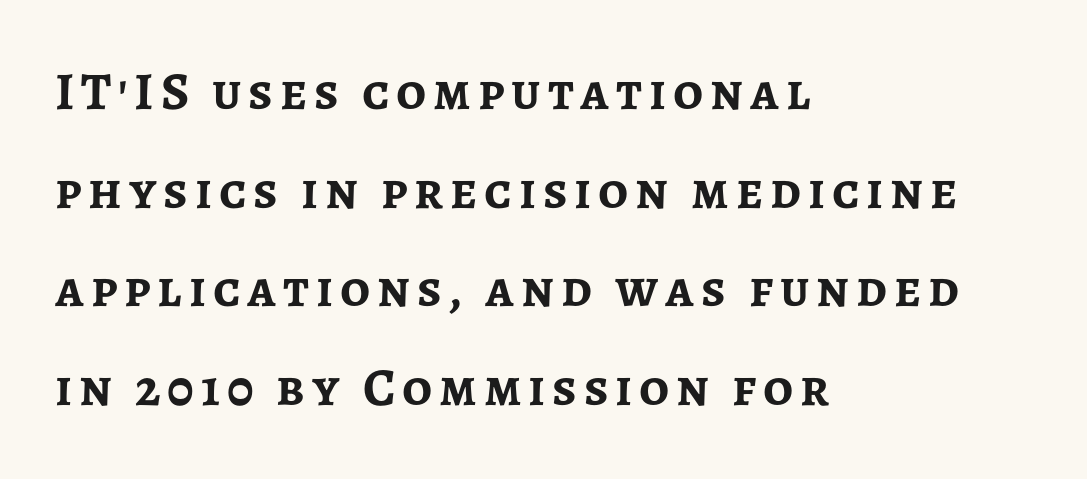
Only glyphs here, with clear space below each row. Here the designer chose a conventional face with non-uniform glyph widths. A full-strength bold gives these letters their thick strokes. Vertical strokes here are truly vertical. Notice how the passage keeps a crisp vertical edge on the left only.
